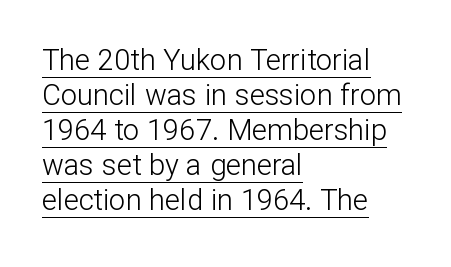
Each line of the rendering has a horizontal stroke beneath the glyphs. Character widths vary here, with narrow letters taking less room than wide ones. Unbolded letterforms with no extra heft. The passage shown is typeset with a sans-serif family. Honestly, the letter spacing is just normal — you wouldn't notice it. Upright lettering throughout.
